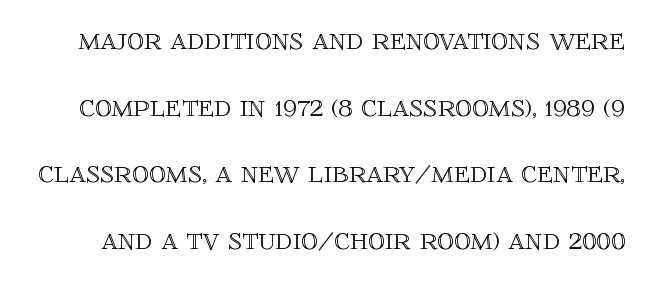
Q: Is the text italic (slanted)? A: No, it is upright.
Q: Is the text underlined? A: No.
Q: Is the spacing between letters normal or unusually wide? A: Normal.
Q: Is the spacing between lines tight, normal or loose? A: Loose.
Q: Width (condensed, normal, or wide)? A: Normal.
Q: x-height? A: Large.
Q: Monospaced? A: No.
